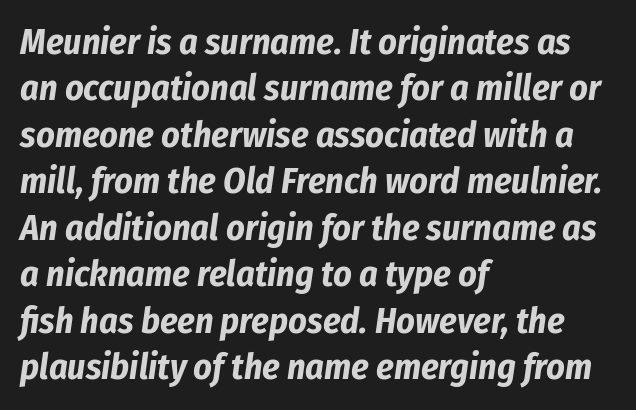
{"italic": "yes", "lean": "right", "slant_degrees": 8, "bold": "yes", "weight": "bold", "width": "condensed", "stroke_contrast": "low", "x_height": "medium", "monospaced": "no", "underline": "no", "align": "left", "line_spacing": "normal", "line_spacing_ratio": 1.29, "letter_spacing": "normal", "letter_spacing_em": 0.0, "glyph_px": 36}
